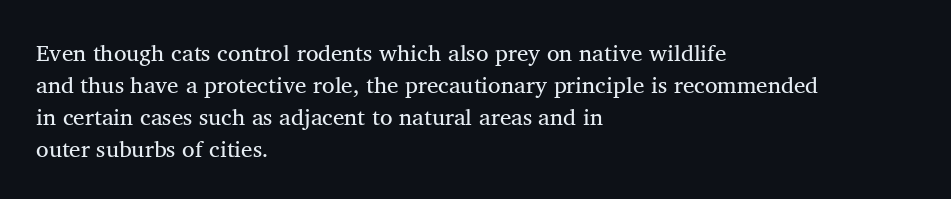
The image shows 23 px text type, upright; set left-aligned, normal line spacing (1.39x), normal letter spacing, not underlined.
